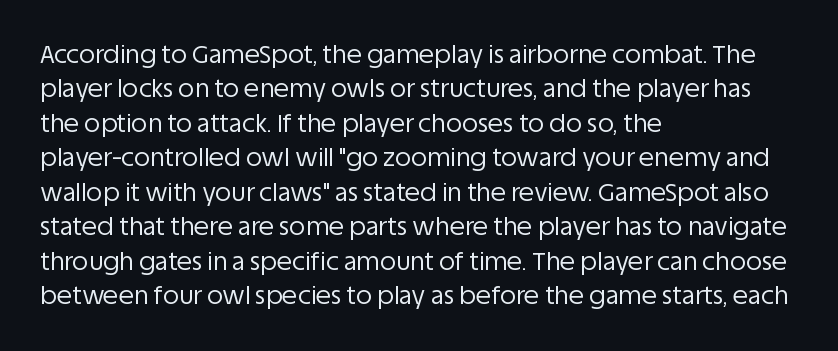
Spacing between characters is what you'd get straight out of the box. The passage shown is not underscored anywhere. The lines in this sample share a left origin and differ only in where they stop. The lines sit at an ordinary, default distance from one another. Is the type heavy? It reads as light-to-regular instead.
